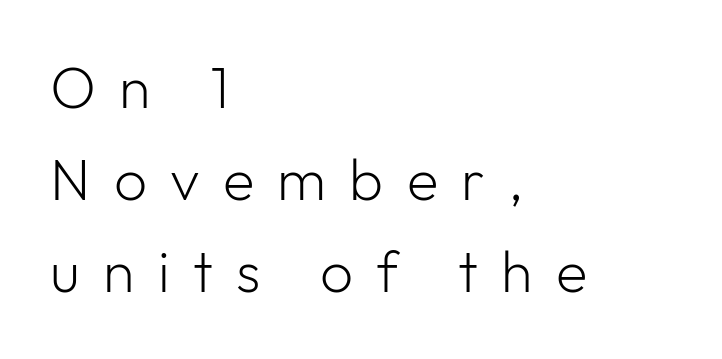
The image shows 58 px light sans-serif type, upright; set left-aligned, normal line spacing (1.59x), unusually wide letter spacing (+0.4 em), not underlined; low stroke contrast and a medium x-height.
